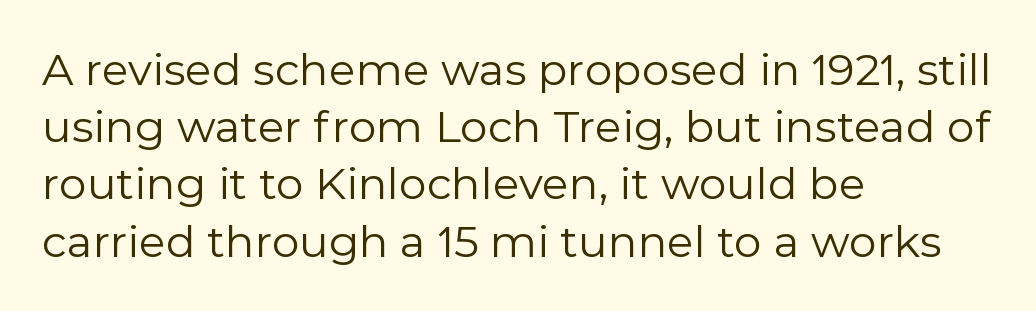
Q: Is the text bold? A: No.
Q: Is the text italic (slanted)? A: No, it is upright.
Q: Is the typeface a serif or a sans-serif typeface? A: Sans-serif.
Q: Is the text underlined? A: No.
Q: How is the paragraph aligned? A: Left-aligned.
Q: Is the spacing between letters normal or unusually wide? A: Normal.
Q: Is the spacing between lines tight, normal or loose? A: Normal.
Q: Width (condensed, normal, or wide)? A: Normal.
Q: x-height? A: Medium.
Q: Monospaced? A: No.
